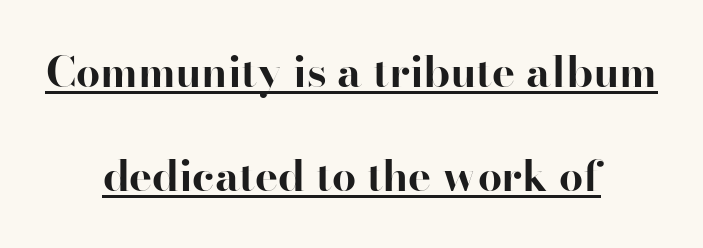
Q: Is the text bold? A: Yes.
Q: Is the text italic (slanted)? A: No, it is upright.
Q: Is the typeface a serif or a sans-serif typeface? A: Serif.
Q: Is the text underlined? A: Yes.
Q: How is the paragraph aligned? A: Centered.
Q: Is the spacing between letters normal or unusually wide? A: Normal.
Q: Is the spacing between lines tight, normal or loose? A: Loose.
Q: Width (condensed, normal, or wide)? A: Normal.
Q: Stroke contrast? A: High.
Q: x-height? A: Small.
Q: Monospaced? A: No.
